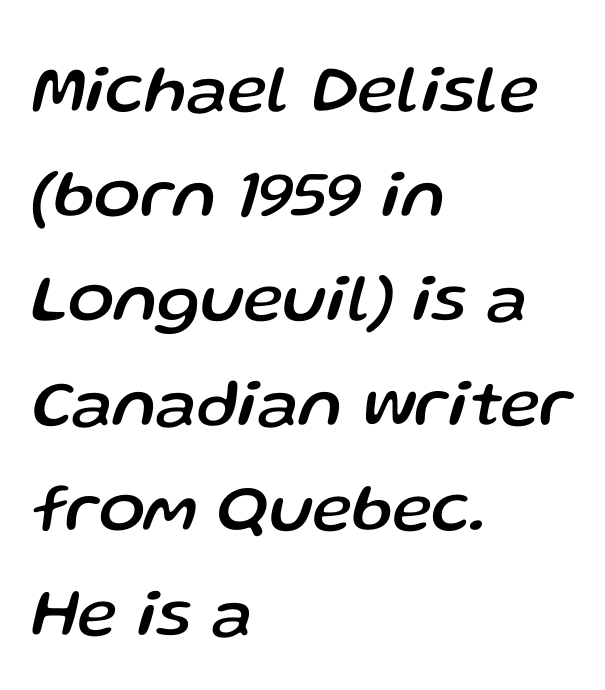
Is the type slanted? Yes — the strokes lean at a clear angle. The rows are spaced the way most documents space them. The setting favours the left margin, as ordinary paragraphs usually do. Students, note that the glyphs here touch the page at normal intervals. Spacing verdict: proportional, widths tailored to each character.
